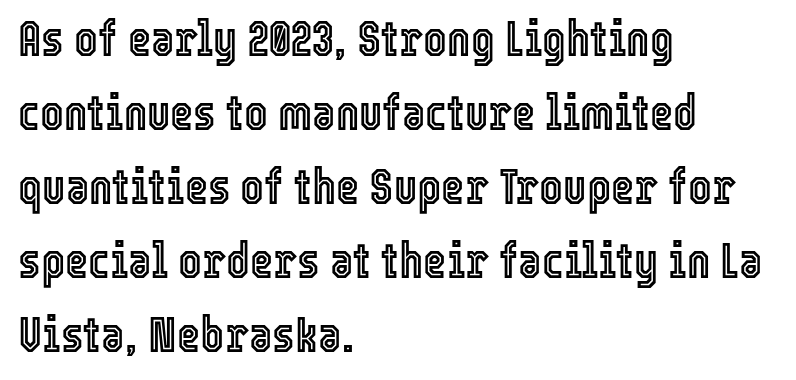
Notice how the passage keeps a crisp vertical edge on the left only. If you drew a line through each stem, it would be perfectly vertical. The string is rendered with underlining switched off. Line spacing here is normal.
